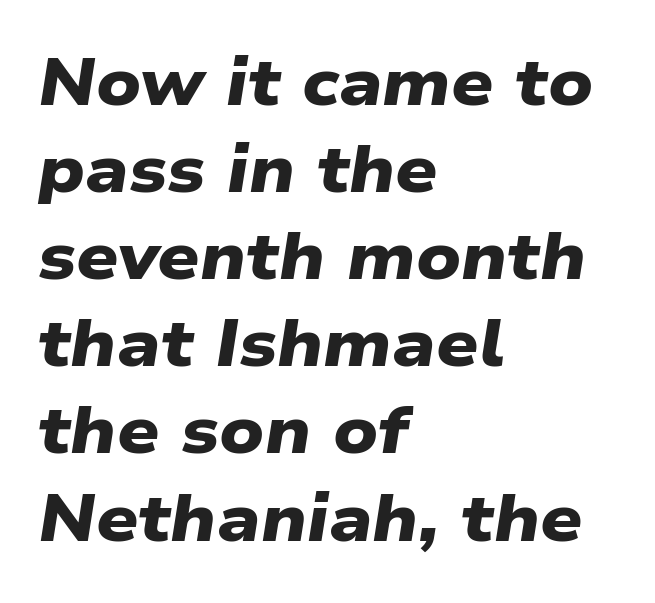
Strokes here are thick enough to call this a true bold. Note: no serifs on the glyphs. Clear beneath every line of the passage. The ragged edge is on the right, which tells us the setting is flush left.
